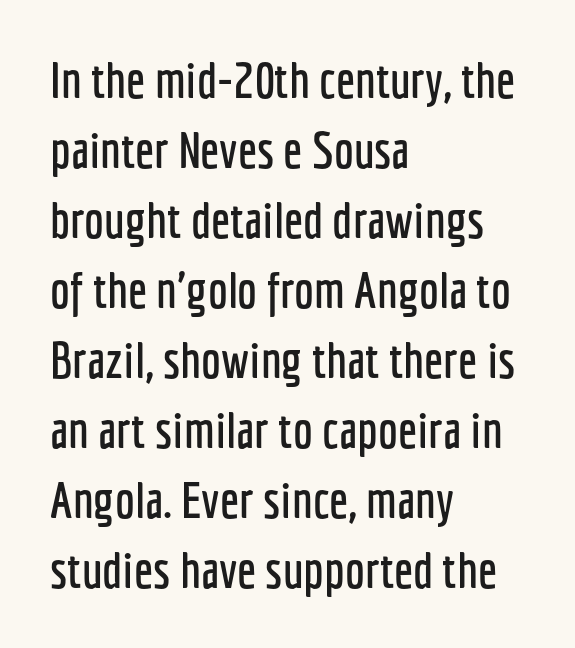
The image shows 50 px condensed sans-serif type, upright; set left-aligned, normal line spacing (1.4x), normal letter spacing, not underlined; low stroke contrast and a medium x-height.
